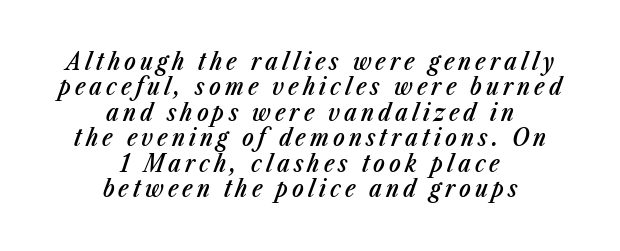
Summary of weight: moderately heavy, a semibold. If you drew a line through each stem, it would be angled. Lines of text with bare space underneath. Every row of glyphs is offset so its center matches the block's center.
